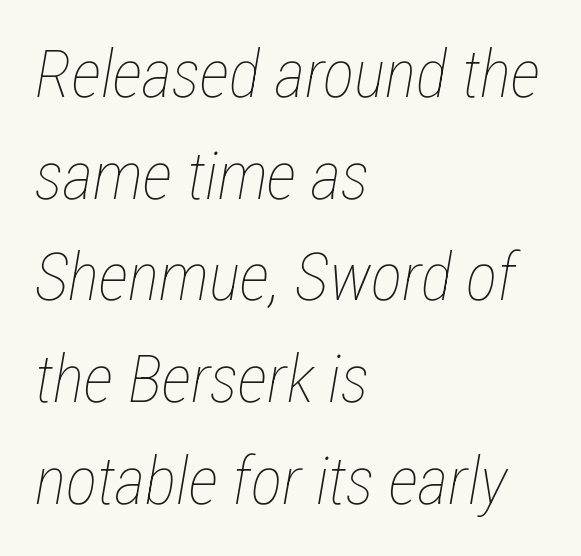
The rendering uses natural spacing where letterforms have individual widths. The space between consecutive lines is moderate. The characters are drawn with everyday or finer stroke widths. Tracking here is standard; glyphs follow each other at the usual distance. Reading down the block, your eye returns to a fixed left position each line. Looking at the ascenders, they clearly lean.
